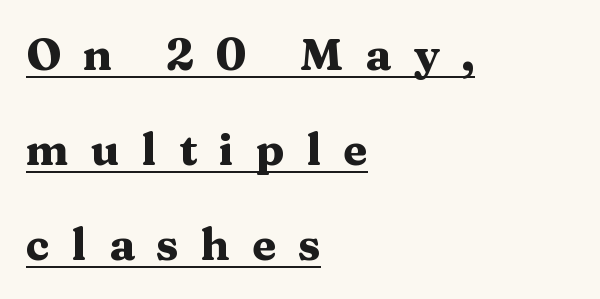
The letters stand straight up with perfectly vertical stems. Horizontal bands of white between lines are thick stripes. Every word sits above its own underline. Note the varied advance widths — an 'i' is clearly narrower than an 'm'. Observe the wide spacing: letters keep a clear distance from each other. Are there feet on the stems? There are — it's a serif.
